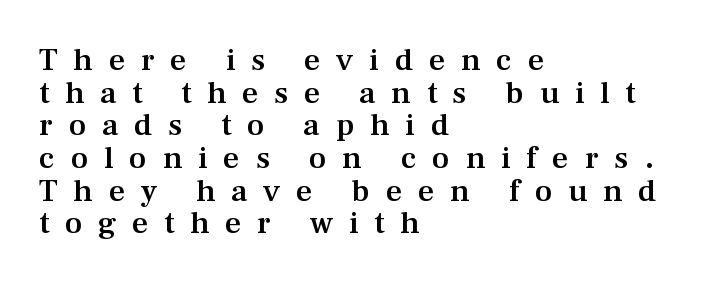
{"serif": "yes", "italic": "no", "bold": "semi", "weight": "semibold", "width": "normal", "stroke_contrast": "medium", "x_height": "medium", "monospaced": "no", "underline": "no", "align": "left", "line_spacing": "tight", "line_spacing_ratio": 1.02, "letter_spacing": "wide", "letter_spacing_em": 0.49, "glyph_px": 32}
